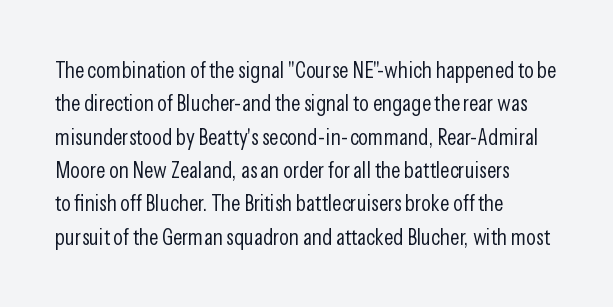
{"italic": "no", "bold": "no", "underline": "no", "align": "left", "line_spacing": "normal", "line_spacing_ratio": 1.45, "letter_spacing": "normal", "letter_spacing_em": 0.0, "glyph_px": 23}
